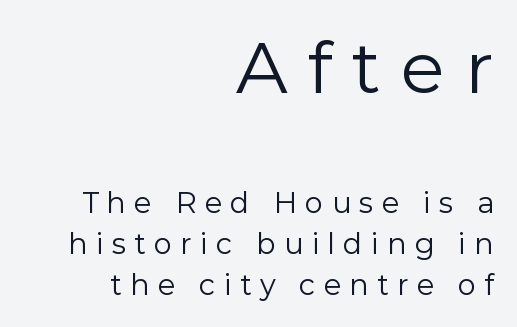
Q: Is the text bold? A: No.
Q: Is the text italic (slanted)? A: No, it is upright.
Q: Is the typeface a serif or a sans-serif typeface? A: Sans-serif.
Q: Is the text underlined? A: No.
Q: How is the paragraph aligned? A: Right-aligned.
Q: Is the spacing between letters normal or unusually wide? A: Unusually wide.
Q: Is the spacing between lines tight, normal or loose? A: Normal.
Q: Which block of text is set in a larger size, the first (top) or the second (bottom)? A: The first (top) one.
Q: Width (condensed, normal, or wide)? A: Normal.
Q: Stroke contrast? A: Low.
Q: x-height? A: Medium.
Q: Monospaced? A: No.
